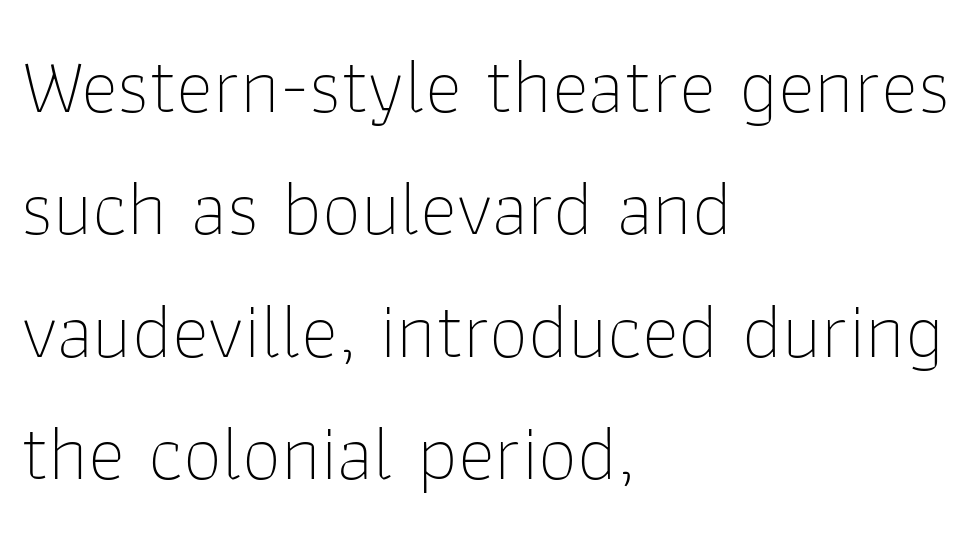
{"serif": "no", "italic": "no", "bold": "no", "weight": "thin", "width": "normal", "stroke_contrast": "low", "x_height": "medium", "monospaced": "no", "underline": "no", "align": "left", "line_spacing": "normal", "line_spacing_ratio": 1.55, "letter_spacing": "normal", "letter_spacing_em": 0.0, "glyph_px": 79}
